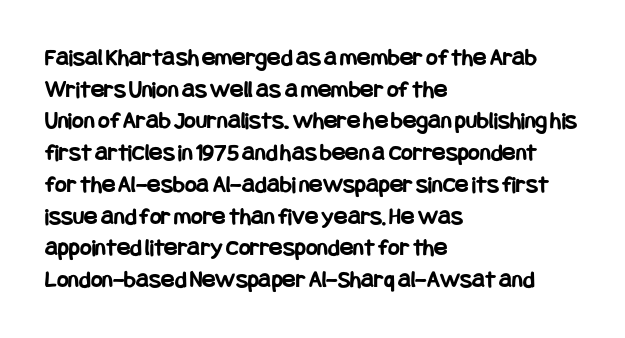
Q: Is the text bold? A: Yes.
Q: Is the text italic (slanted)? A: No, it is upright.
Q: Is the text underlined? A: No.
Q: How is the paragraph aligned? A: Left-aligned.
Q: Is the spacing between letters normal or unusually wide? A: Normal.
Q: Is the spacing between lines tight, normal or loose? A: Normal.
